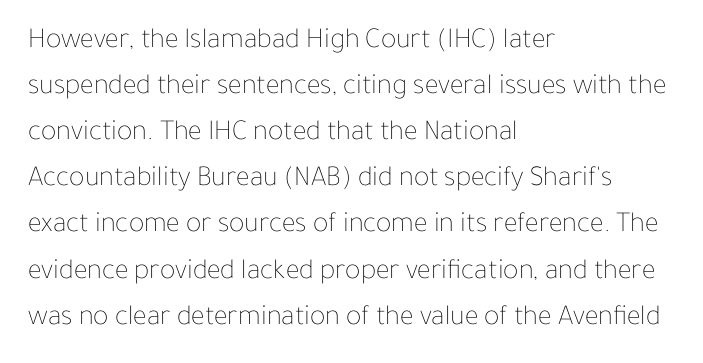
The image shows 29 px thin type, upright; set left-aligned, normal line spacing (1.59x), normal letter spacing, not underlined; low stroke contrast and a medium x-height.
